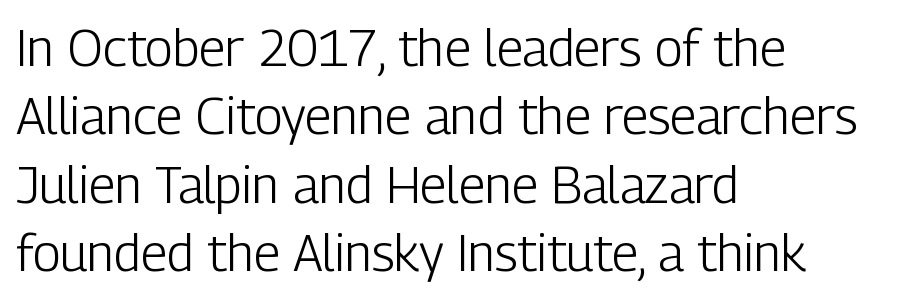
{"serif": "no", "italic": "no", "bold": "no", "weight": "light", "width": "condensed", "stroke_contrast": "low", "x_height": "medium", "monospaced": "no", "underline": "no", "align": "left", "line_spacing": "normal", "line_spacing_ratio": 1.34, "letter_spacing": "normal", "letter_spacing_em": 0.0, "glyph_px": 51}
